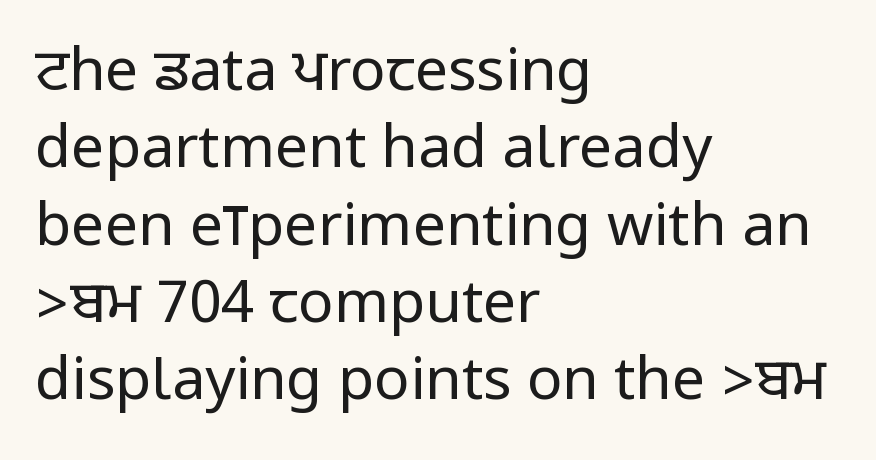
Q: Is the text bold? A: No.
Q: Is the text italic (slanted)? A: No, it is upright.
Q: Is the typeface a serif or a sans-serif typeface? A: Sans-serif.
Q: Is the text underlined? A: No.
Q: How is the paragraph aligned? A: Left-aligned.
Q: Is the spacing between letters normal or unusually wide? A: Normal.
Q: Is the spacing between lines tight, normal or loose? A: Normal.
Q: Width (condensed, normal, or wide)? A: Condensed.
Q: Stroke contrast? A: Low.
